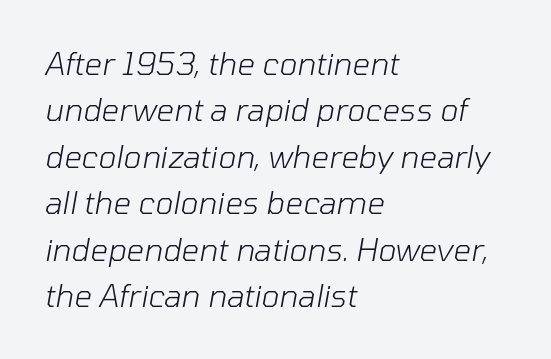
{"italic": "yes", "lean": "right", "slant_degrees": 10, "bold": "no", "weight": "light", "width": "normal", "stroke_contrast": "low", "x_height": "medium", "monospaced": "no", "underline": "no", "align": "left", "line_spacing": "normal", "line_spacing_ratio": 1.5, "letter_spacing": "normal", "letter_spacing_em": 0.0, "glyph_px": 31}
